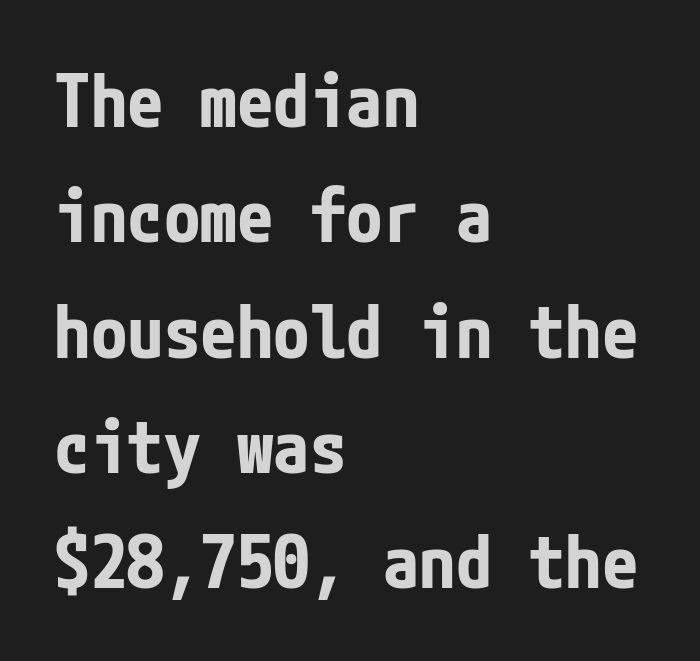
The image shows 73 px bold, condensed sans-serif type, upright; set left-aligned, normal line spacing (1.58x), normal letter spacing, not underlined; low stroke contrast and a medium x-height.
